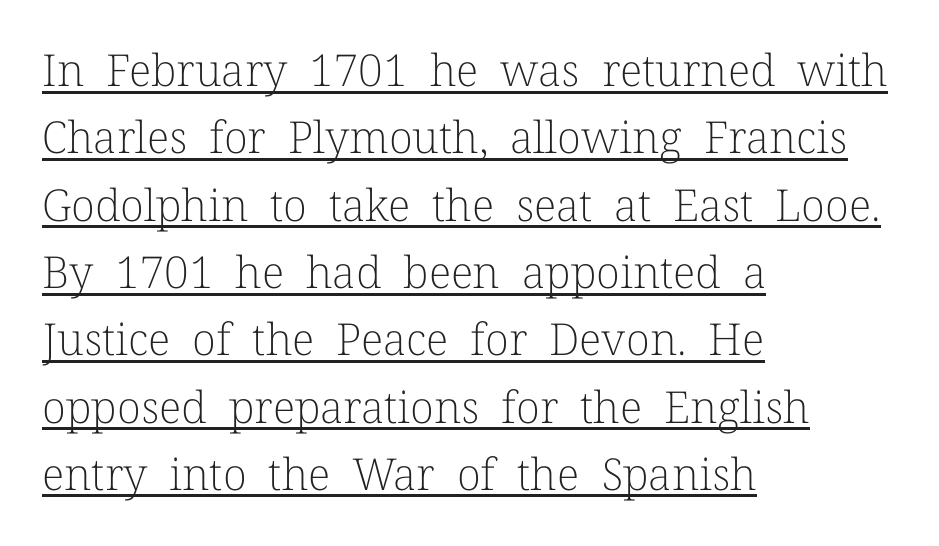
The image shows 44 px light serif type, upright; set left-aligned, normal line spacing (1.53x), normal letter spacing, underlined; low stroke contrast and a medium x-height.
